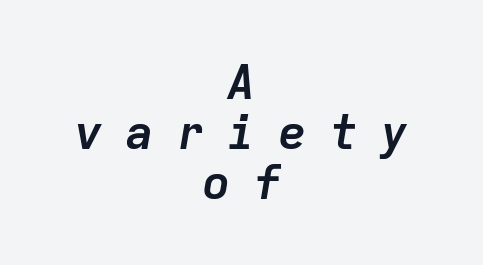
Q: Is the text bold? A: Yes.
Q: Is the text italic (slanted)? A: Yes, it leans right by about 9 degrees.
Q: Is the text underlined? A: No.
Q: How is the paragraph aligned? A: Centered.
Q: Is the spacing between letters normal or unusually wide? A: Unusually wide.
Q: Is the spacing between lines tight, normal or loose? A: Tight.
Q: Width (condensed, normal, or wide)? A: Normal.
Q: Stroke contrast? A: Low.
Q: x-height? A: Medium.
Q: Monospaced? A: Yes.
